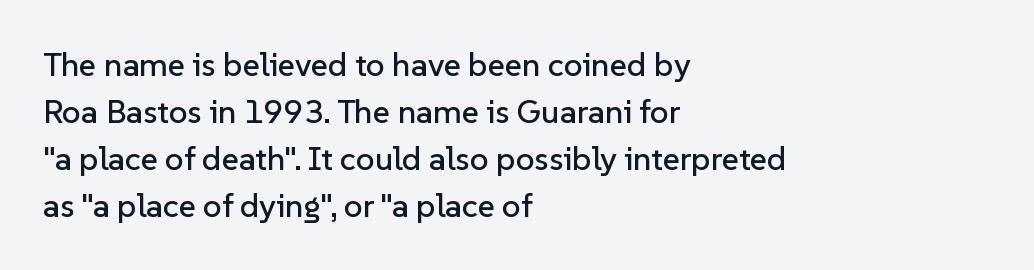
Q: Is the text italic (slanted)? A: No, it is upright.
Q: Is the typeface a serif or a sans-serif typeface? A: Sans-serif.
Q: Is the text underlined? A: No.
Q: How is the paragraph aligned? A: Left-aligned.
Q: Is the spacing between letters normal or unusually wide? A: Normal.
Q: Is the spacing between lines tight, normal or loose? A: Normal.
Q: Width (condensed, normal, or wide)? A: Normal.
Q: Stroke contrast? A: Low.
Q: x-height? A: Medium.
Q: Monospaced? A: No.
